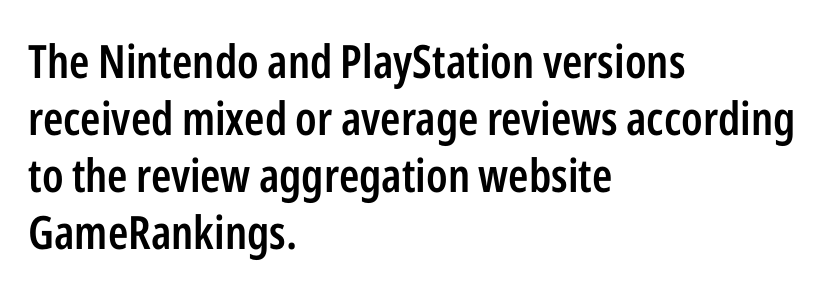
Q: Is the text bold? A: Semi-bold.
Q: Is the text italic (slanted)? A: No, it is upright.
Q: Is the typeface a serif or a sans-serif typeface? A: Sans-serif.
Q: Is the text underlined? A: No.
Q: How is the paragraph aligned? A: Left-aligned.
Q: Is the spacing between letters normal or unusually wide? A: Normal.
Q: Width (condensed, normal, or wide)? A: Condensed.
Q: Stroke contrast? A: Low.
Q: x-height? A: Medium.
Q: Monospaced? A: No.
